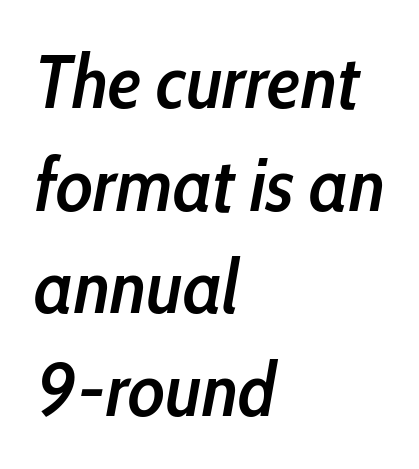
Q: Is the text bold? A: Semi-bold.
Q: Is the text italic (slanted)? A: Yes, it leans right by about 10 degrees.
Q: Is the text underlined? A: No.
Q: How is the paragraph aligned? A: Left-aligned.
Q: Is the spacing between letters normal or unusually wide? A: Normal.
Q: Is the spacing between lines tight, normal or loose? A: Normal.
Q: Width (condensed, normal, or wide)? A: Condensed.
Q: Stroke contrast? A: Low.
Q: x-height? A: Medium.
Q: Monospaced? A: No.
